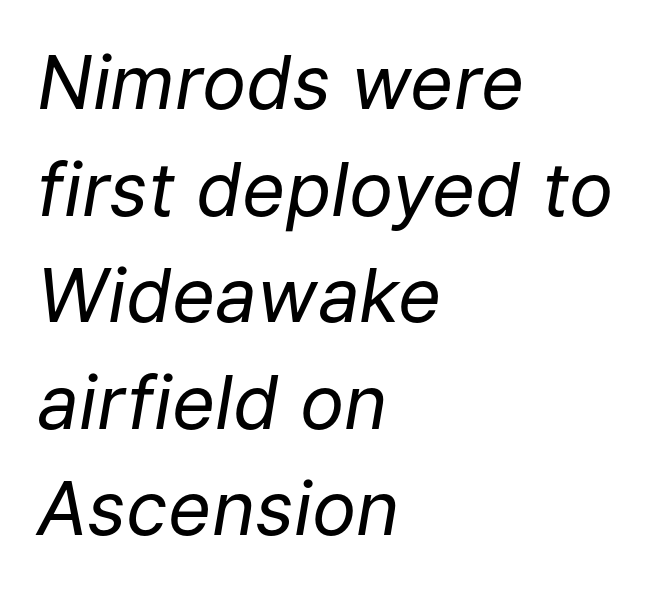
{"italic": "yes", "lean": "right", "slant_degrees": 9, "bold": "no", "weight": "regular", "width": "normal", "stroke_contrast": "low", "x_height": "medium", "monospaced": "no", "underline": "no", "align": "left", "line_spacing": "normal", "line_spacing_ratio": 1.44, "letter_spacing": "normal", "letter_spacing_em": 0.0, "glyph_px": 74}
